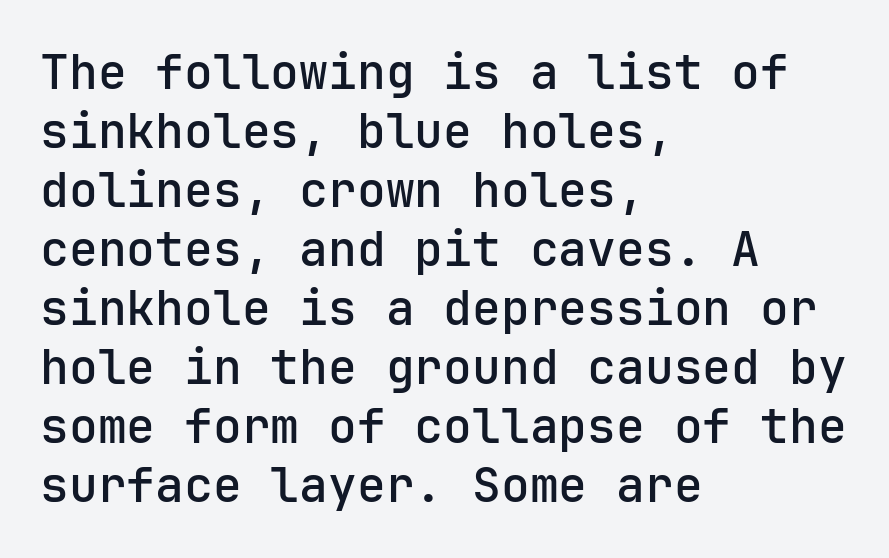
Q: Is the text bold? A: Semi-bold.
Q: Is the text italic (slanted)? A: No, it is upright.
Q: Is the typeface a serif or a sans-serif typeface? A: Sans-serif.
Q: Is the text underlined? A: No.
Q: How is the paragraph aligned? A: Left-aligned.
Q: Is the spacing between letters normal or unusually wide? A: Normal.
Q: Width (condensed, normal, or wide)? A: Normal.
Q: Stroke contrast? A: Low.
Q: x-height? A: Medium.
